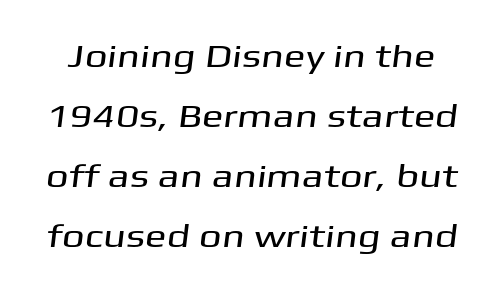
The image shows 32 px wide sans-serif type; set line spacing 1.87x, normal letter spacing, not underlined; medium stroke contrast and a medium x-height.
